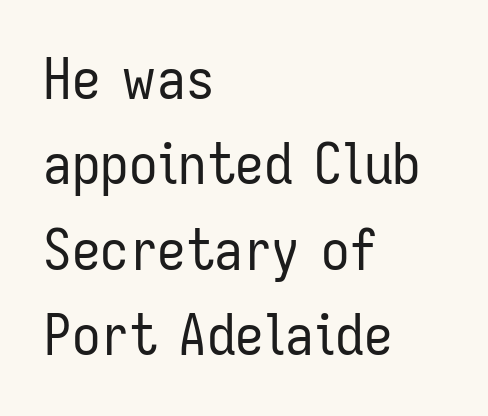
Check the space under the baseline: it is left empty. Letter spacing: default. This sample uses an upright cut, with every glyph sitting square on the baseline. Teacher's note: observe the even left margin — that is flush-left alignment. This rendering employs a face without finishing strokes, i.e., a sans-serif.
